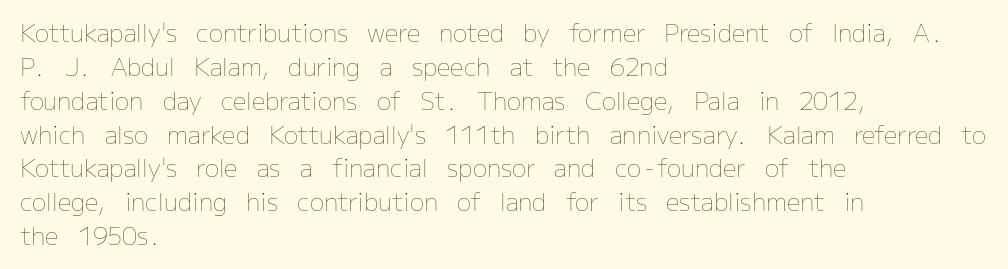
Q: Is the text bold? A: No.
Q: Is the text italic (slanted)? A: No, it is upright.
Q: Is the text underlined? A: No.
Q: How is the paragraph aligned? A: Left-aligned.
Q: Is the spacing between letters normal or unusually wide? A: Normal.
Q: Is the spacing between lines tight, normal or loose? A: Normal.
